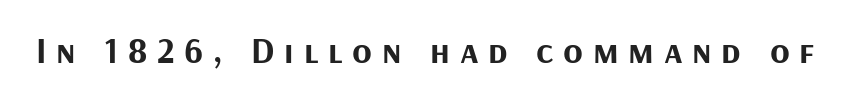
Glance below the letters and you will spot only blank space. Tall strokes in this sample are plumb rather than angled. These lines are rendered in a variable-pitch font. Is the type bold? Yes — the strokes are clearly thick and heavy. The gaps between neighbouring characters are conspicuously large.
